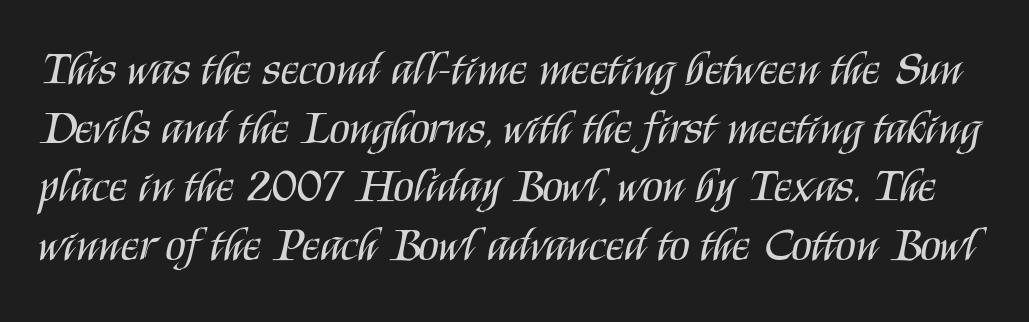
Spacing verdict: proportional, widths tailored to each character. The string is rendered with underlining switched off. The weight would be labelled regular, book, light, or lighter still. The glyphs in this specimen are sans serif.
